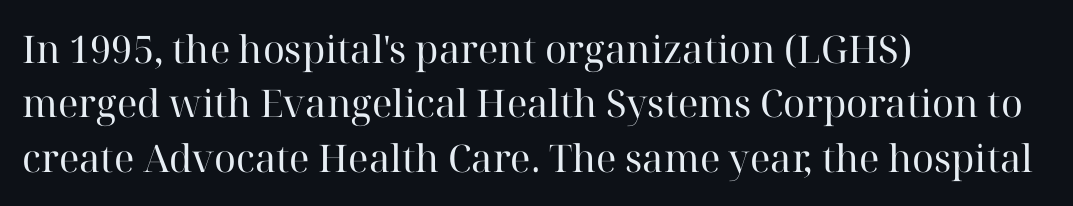
Descenders are the only things crossing below the line. Is there any slant? The stems are plumb. The line texture is even and compact thanks to regular tracking. Vertically, the passage feels balanced, rows spaced as you'd expect. This rendering uses left alignment, leaving the right contour irregular. The type family on display is of the serif kind.
